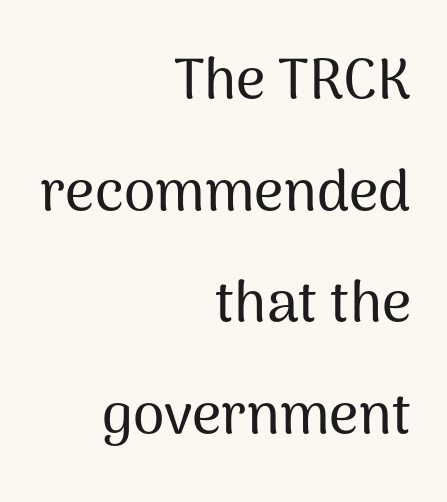
The image shows 57 px sans-serif type, upright; set right-aligned, loose line spacing (1.96x), normal letter spacing, not underlined; medium stroke contrast and a medium x-height.
